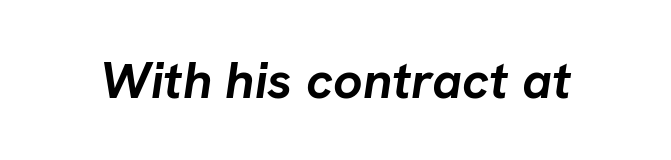
Q: Is the text bold? A: Yes.
Q: Is the text italic (slanted)? A: Yes, it leans right by about 8 degrees.
Q: Is the text underlined? A: No.
Q: Is the spacing between letters normal or unusually wide? A: Normal.
Q: Width (condensed, normal, or wide)? A: Normal.
Q: Stroke contrast? A: Low.
Q: x-height? A: Medium.
Q: Monospaced? A: No.
